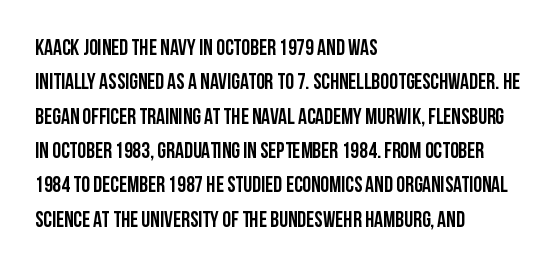
Q: Is the text italic (slanted)? A: No, it is upright.
Q: Is the text underlined? A: No.
Q: How is the paragraph aligned? A: Left-aligned.
Q: Is the spacing between letters normal or unusually wide? A: Normal.
Q: Is the spacing between lines tight, normal or loose? A: Normal.
